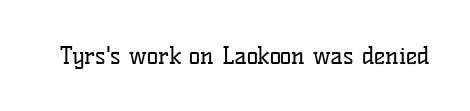
Q: Is the text bold? A: No.
Q: Is the text italic (slanted)? A: No, it is upright.
Q: Is the text underlined? A: No.
Q: Is the spacing between letters normal or unusually wide? A: Normal.
